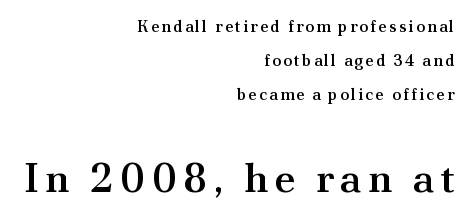
The face used here is proportionally spaced, like ordinary book or web type. Interline gaps are noticeably wide in this sample. Is this a sans? No — the strokes have serifs. These two chunks differ in scale, with the bottom chunk taking the larger measure. Visually the block forms a straight wall on the right and a jagged coastline on the left. Posture: straight, roman, zero tilt.
